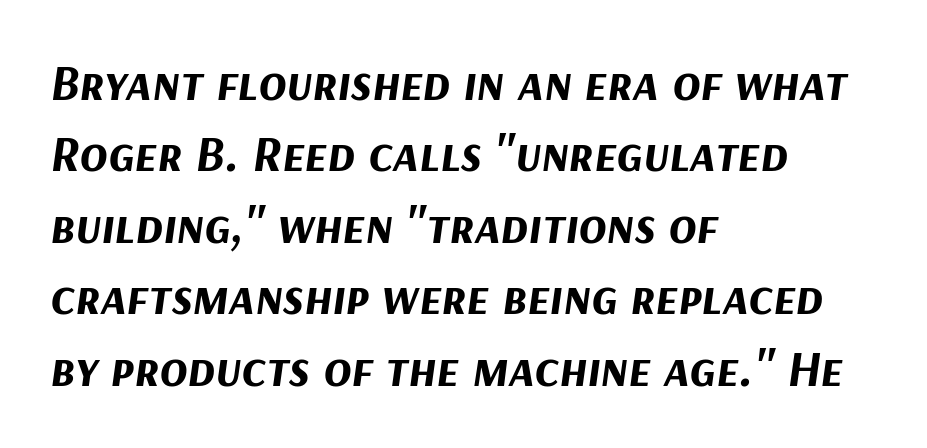
The image shows 51 px bold type, italic (leaning right); set left-aligned, normal line spacing (1.4x), normal letter spacing, not underlined; medium stroke contrast and a medium x-height.
